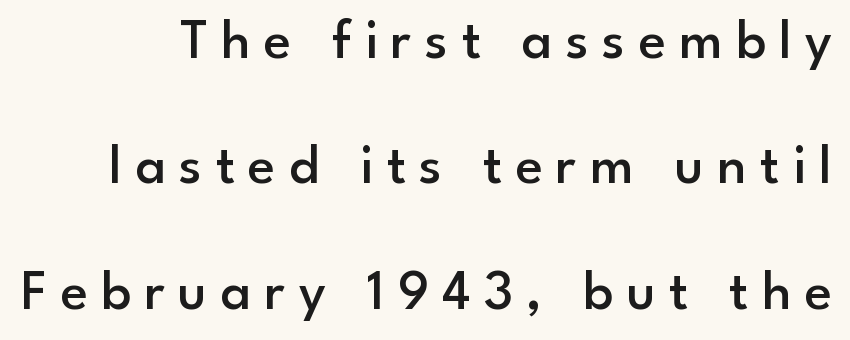
The image shows 56 px semibold sans-serif type, upright; set loose line spacing (2.24x), unusually wide letter spacing (+0.24 em), not underlined; low stroke contrast and a small x-height.
